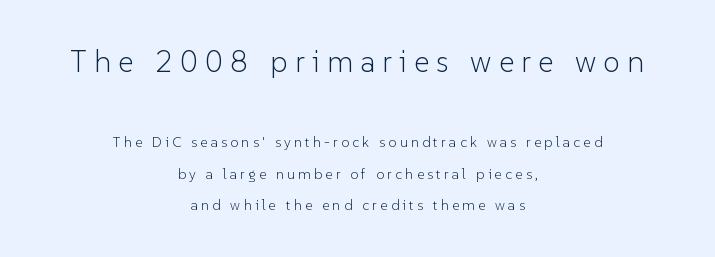
Proportional: the letters do not fall into vertical columns. Underline: absent. Vertical stems look standard width or narrower in stroke. Reading down the block, each line starts at a different indent, mirrored at its end. Two sizes are in play, and the larger belongs to the first block.
